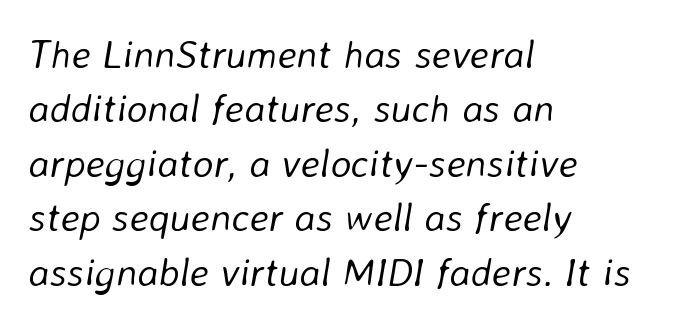
The font's italic variant was chosen for this text. The words here are not underlined. On a weight scale, this lands at 450 or below. Line starts are locked; line ends wander.
